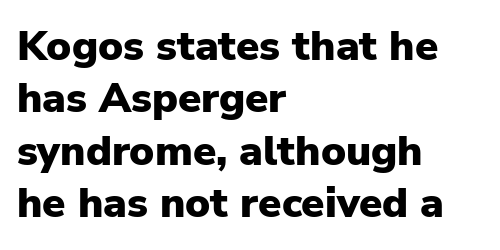
Standard letterfit; no display-style spreading of the glyphs. Rule under the text: the space is simply empty. This is heavy type, rendered in bold. The lines in this sample share a left origin and differ only in where they stop.
